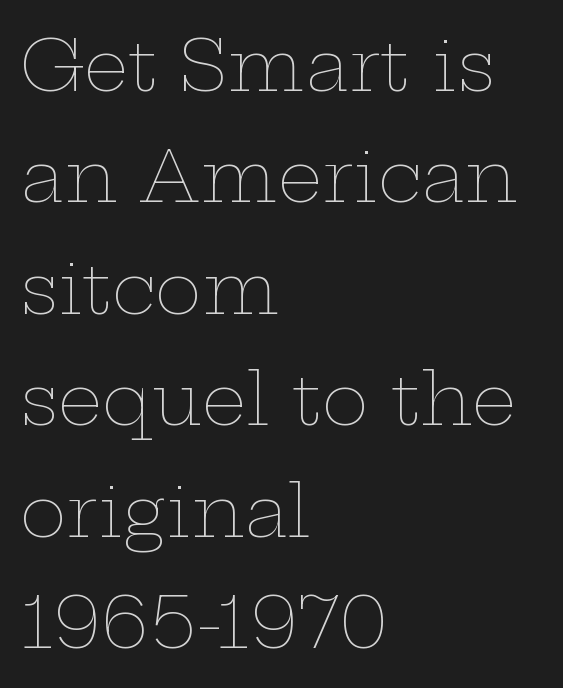
{"italic": "no", "bold": "no", "weight": "thin", "width": "wide", "stroke_contrast": "low", "x_height": "medium", "monospaced": "no", "underline": "no", "align": "left", "line_spacing": "normal", "line_spacing_ratio": 1.57, "letter_spacing": "normal", "letter_spacing_em": 0.0, "glyph_px": 71}
